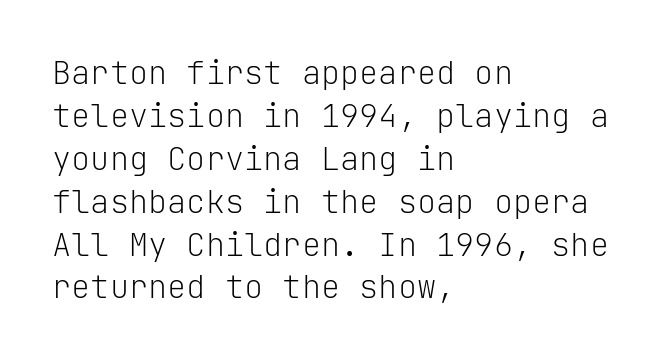
The image shows 32 px light sans-serif type, upright, monospaced; set left-aligned, normal line spacing (1.34x), normal letter spacing, not underlined; low stroke contrast and a medium x-height.
